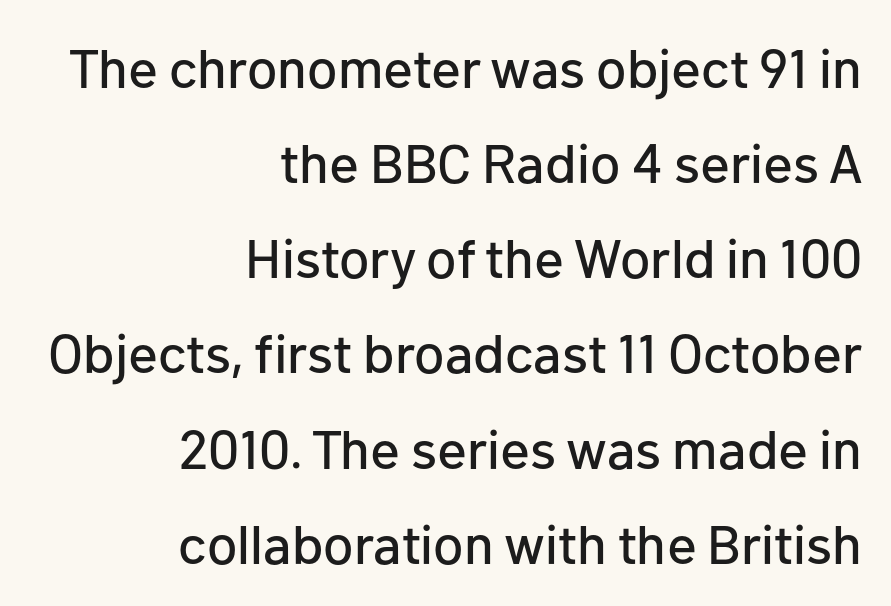
Q: Is the text italic (slanted)? A: No, it is upright.
Q: Is the typeface a serif or a sans-serif typeface? A: Sans-serif.
Q: Is the text underlined? A: No.
Q: How is the paragraph aligned? A: Right-aligned.
Q: Is the spacing between letters normal or unusually wide? A: Normal.
Q: Width (condensed, normal, or wide)? A: Normal.
Q: Stroke contrast? A: Low.
Q: x-height? A: Medium.
Q: Monospaced? A: No.
